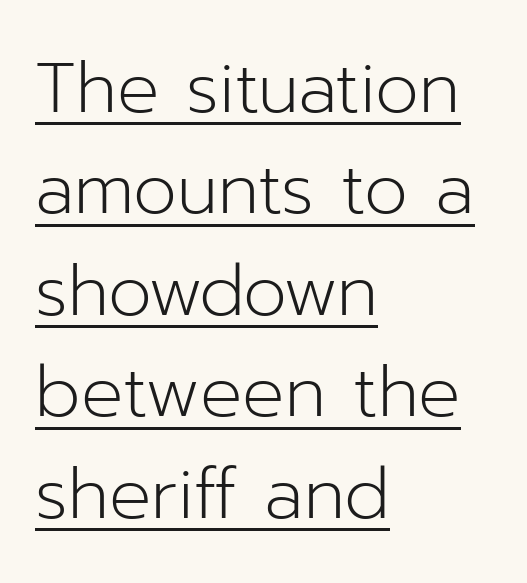
The weight would be labelled regular, book, light, or lighter still. In terms of posture, this sample is upright. Notice how the passage keeps a crisp vertical edge on the left only. These lines are composed in type without serifs. Nothing unusual about the tracking: characters are spaced as the font intends.
